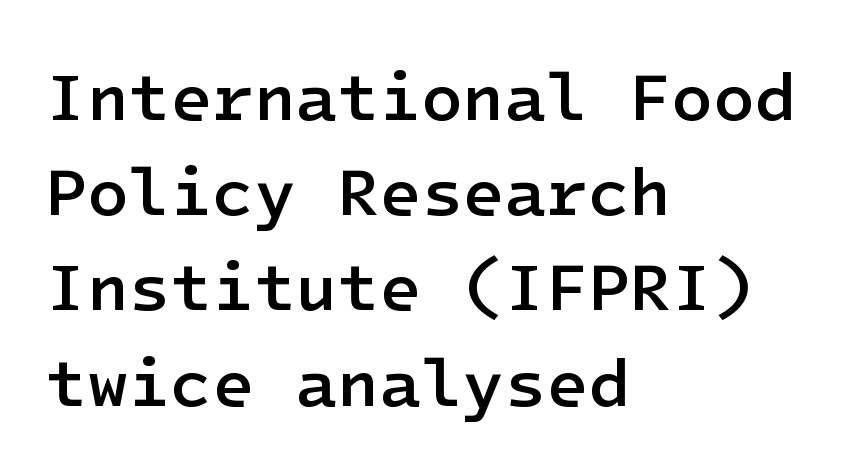
These lines keep a tight, regular rhythm from letter to letter. Note: no serifs on the glyphs. Compared with an ordinary text face, these strokes are moderately heavier — a semibold. Regular leading. The baseline area is clear.
